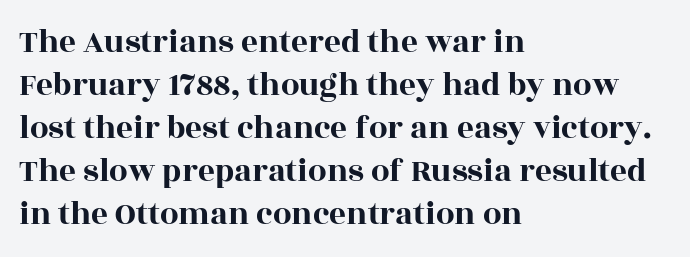
{"serif": "yes", "italic": "no", "width": "wide", "x_height": "large", "monospaced": "no", "underline": "no", "align": "left", "line_spacing": "normal", "line_spacing_ratio": 1.3, "letter_spacing": "normal", "letter_spacing_em": 0.0, "glyph_px": 33}
